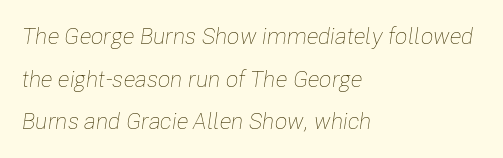
{"italic": "yes", "lean": "right", "slant_degrees": 8, "bold": "no", "underline": "no", "align": "left", "line_spacing_ratio": 1.85, "letter_spacing": "normal", "letter_spacing_em": 0.0, "glyph_px": 23}
